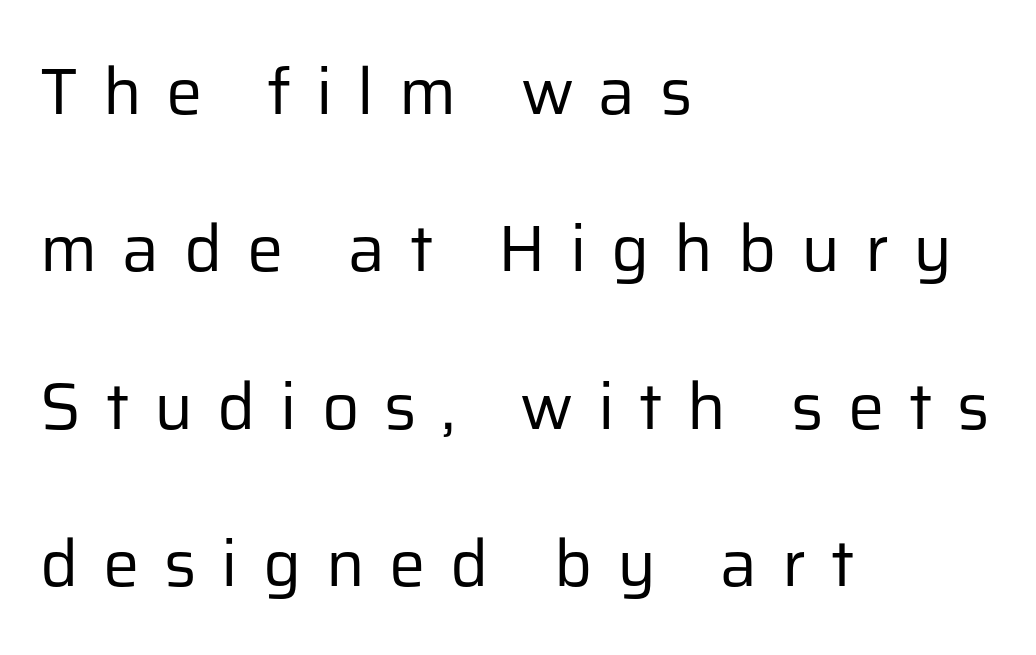
Q: Is the text bold? A: No.
Q: Is the text italic (slanted)? A: No, it is upright.
Q: Is the typeface a serif or a sans-serif typeface? A: Sans-serif.
Q: Is the text underlined? A: No.
Q: How is the paragraph aligned? A: Left-aligned.
Q: Is the spacing between letters normal or unusually wide? A: Unusually wide.
Q: Is the spacing between lines tight, normal or loose? A: Loose.
Q: Width (condensed, normal, or wide)? A: Normal.
Q: Stroke contrast? A: Low.
Q: x-height? A: Medium.
Q: Monospaced? A: No.
